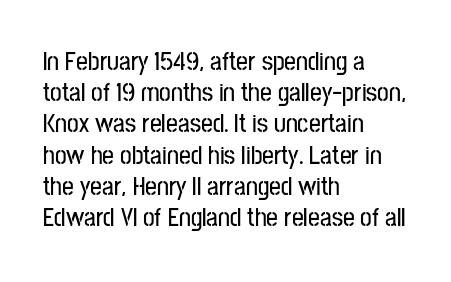
{"italic": "no", "underline": "no", "align": "left", "line_spacing_ratio": 1.2, "letter_spacing": "normal", "letter_spacing_em": 0.0, "glyph_px": 26}
